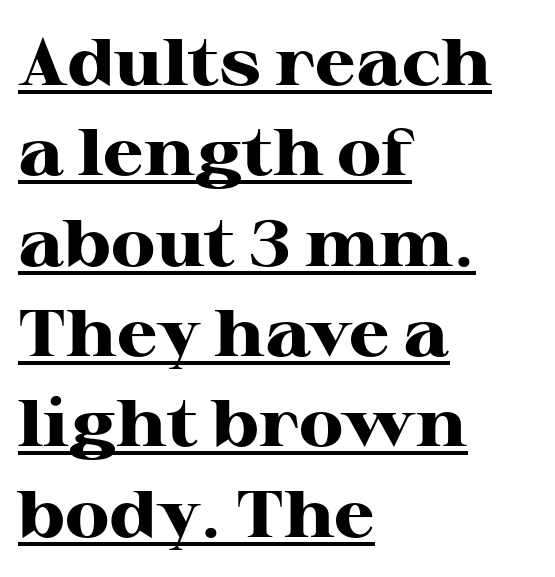
Q: Is the text bold? A: Yes.
Q: Is the text italic (slanted)? A: No, it is upright.
Q: Is the typeface a serif or a sans-serif typeface? A: Serif.
Q: Is the text underlined? A: Yes.
Q: How is the paragraph aligned? A: Left-aligned.
Q: Is the spacing between letters normal or unusually wide? A: Normal.
Q: Is the spacing between lines tight, normal or loose? A: Normal.
Q: Width (condensed, normal, or wide)? A: Wide.
Q: Stroke contrast? A: High.
Q: x-height? A: Medium.
Q: Monospaced? A: No.
